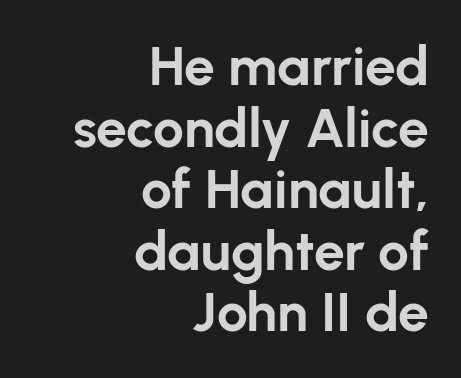
You could not count columns in this text — the font is proportionally spaced. The rendering shows plain stroke endings on the letterforms — a sans-serif design. The paragraph shown leans on its right margin. Leading: reduced.
